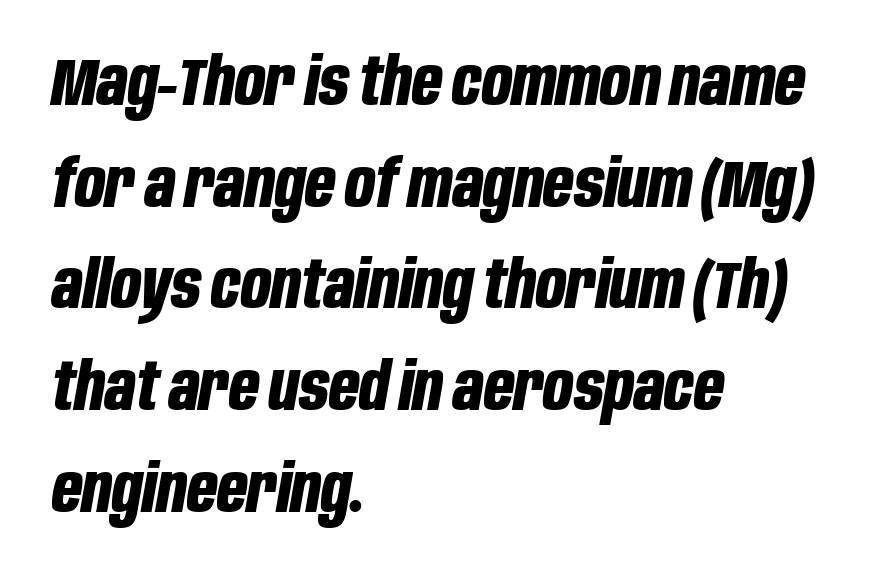
The text block is weighted toward the left margin, trailing off unevenly rightward. The glyphs look as if they've been sheared to an angle. Clear beneath every line of the passage. The rendering uses a moderate line-height, typical for paragraphs.
